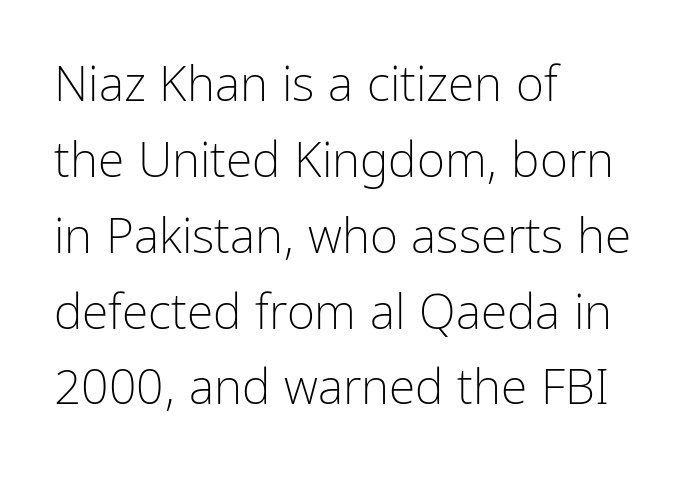
The image shows 48 px light, condensed sans-serif type, upright; set left-aligned, normal line spacing (1.58x), normal letter spacing, not underlined; low stroke contrast and a medium x-height.
